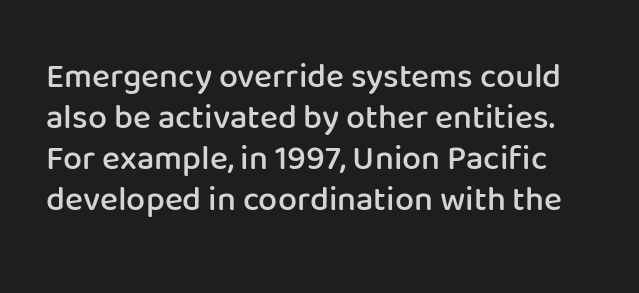
{"serif": "no", "italic": "no", "bold": "semi", "weight": "semibold", "width": "normal", "stroke_contrast": "low", "x_height": "medium", "monospaced": "no", "underline": "no", "line_spacing_ratio": 1.21, "letter_spacing": "normal", "letter_spacing_em": 0.0, "glyph_px": 34}
